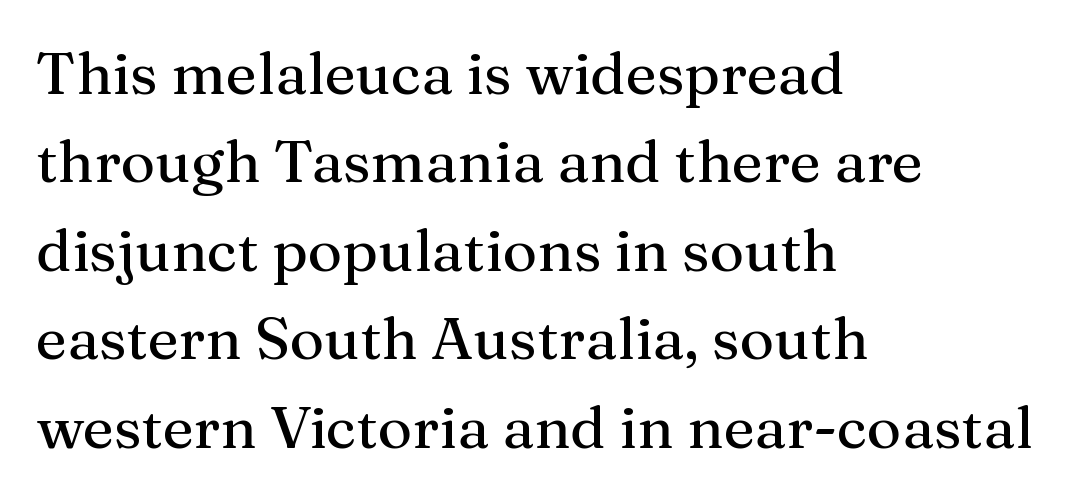
{"serif": "yes", "italic": "no", "width": "normal", "stroke_contrast": "medium", "x_height": "medium", "monospaced": "no", "underline": "no", "align": "left", "line_spacing": "normal", "line_spacing_ratio": 1.5, "letter_spacing": "normal", "letter_spacing_em": 0.0, "glyph_px": 59}
